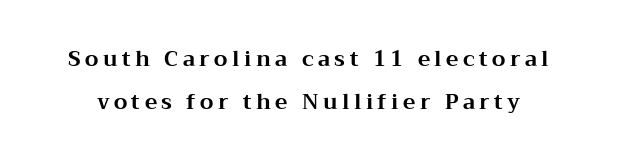
Q: Is the text bold? A: Yes.
Q: Is the text italic (slanted)? A: No, it is upright.
Q: Is the text underlined? A: No.
Q: Is the spacing between letters normal or unusually wide? A: Unusually wide.
Q: Is the spacing between lines tight, normal or loose? A: Loose.
